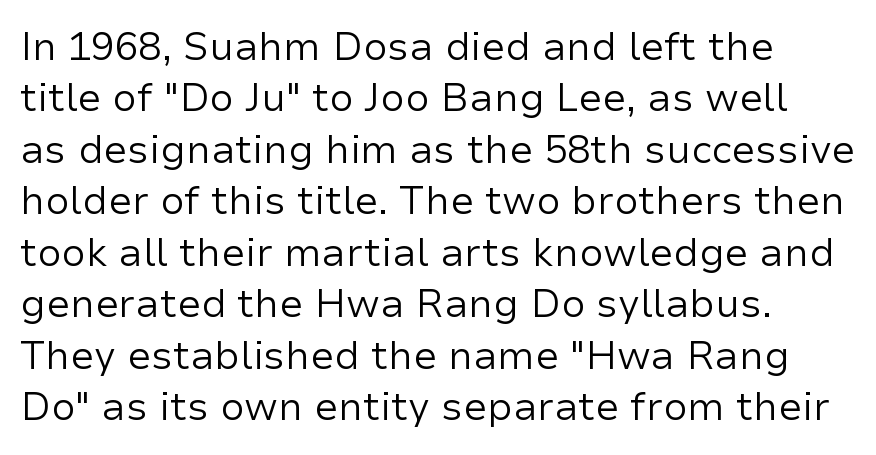
The image shows 39 px regular-weight sans-serif type, upright; set left-aligned, normal line spacing (1.32x), normal letter spacing, not underlined; low stroke contrast and a medium x-height.
